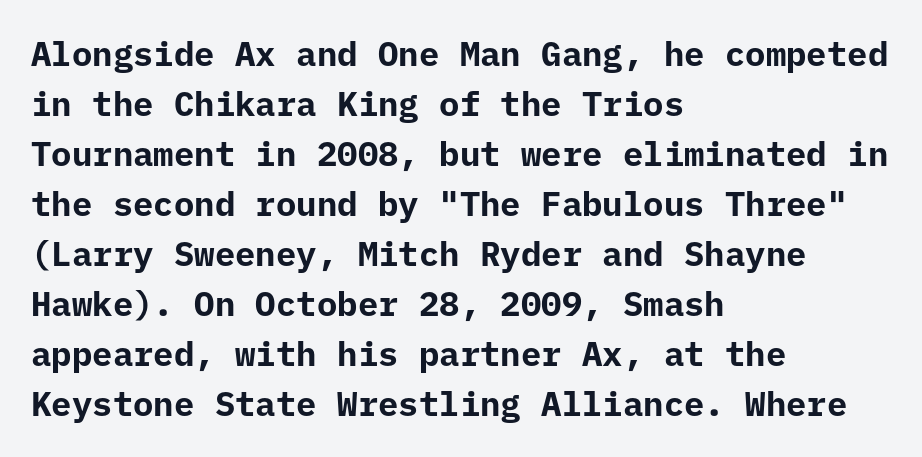
Q: Is the text bold? A: Yes.
Q: Is the text italic (slanted)? A: No, it is upright.
Q: Is the typeface a serif or a sans-serif typeface? A: Sans-serif.
Q: Is the text underlined? A: No.
Q: How is the paragraph aligned? A: Left-aligned.
Q: Is the spacing between letters normal or unusually wide? A: Normal.
Q: Is the spacing between lines tight, normal or loose? A: Normal.
Q: Width (condensed, normal, or wide)? A: Normal.
Q: Stroke contrast? A: Low.
Q: x-height? A: Medium.
Q: Monospaced? A: Yes.
